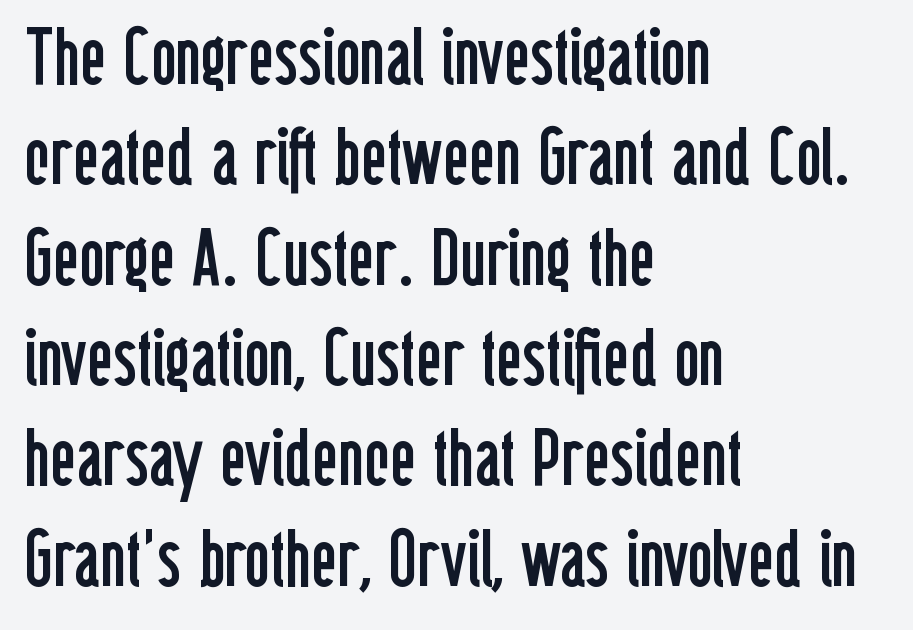
Are there feet on the stems? There aren't — it's a sans. These lines keep a tight, regular rhythm from letter to letter. The passage shown stacks its lines at a standard gap. Plain, unruled lines of type.
